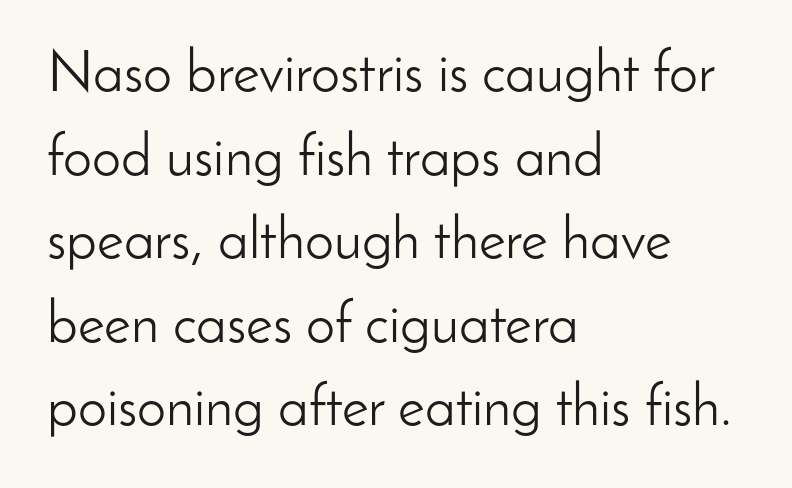
The image shows 58 px light sans-serif type, upright; set left-aligned, normal line spacing (1.44x), normal letter spacing, not underlined; low stroke contrast and a small x-height.
